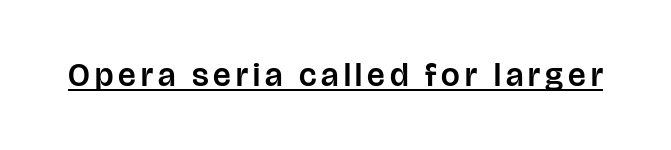
Q: Is the text italic (slanted)? A: No, it is upright.
Q: Is the typeface a serif or a sans-serif typeface? A: Sans-serif.
Q: Is the text underlined? A: Yes.
Q: Width (condensed, normal, or wide)? A: Normal.
Q: Stroke contrast? A: Low.
Q: x-height? A: Large.
Q: Monospaced? A: No.
